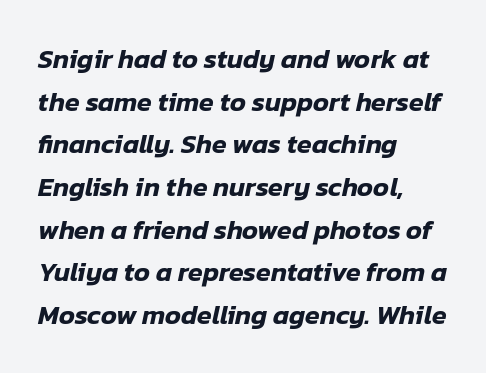
The image shows 27 px text type, italic (leaning right); set left-aligned, normal line spacing (1.58x), normal letter spacing, not underlined.
